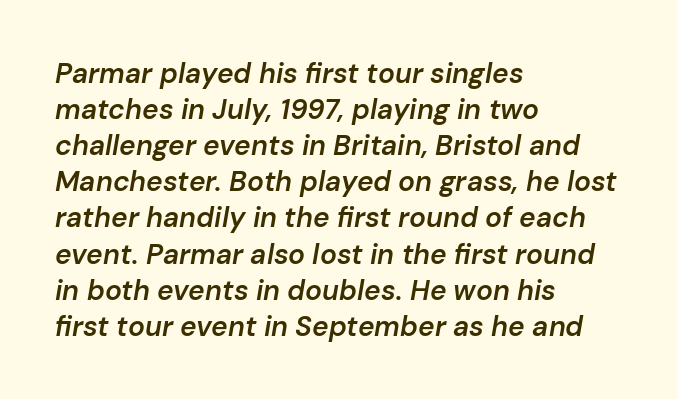
{"italic": "yes", "lean": "right", "slant_degrees": 10, "bold": "semi", "weight": "semibold", "width": "normal", "stroke_contrast": "low", "x_height": "medium", "monospaced": "no", "underline": "no", "align": "left", "line_spacing": "normal", "line_spacing_ratio": 1.29, "letter_spacing": "normal", "letter_spacing_em": 0.0, "glyph_px": 28}
